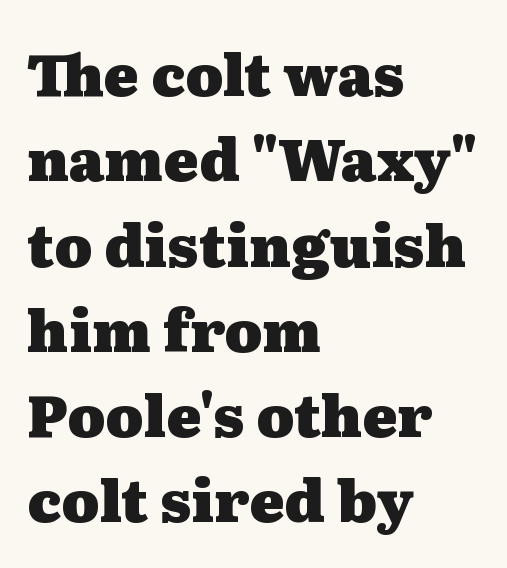
The image shows 58 px heavy, wide serif type, upright; set left-aligned, normal line spacing (1.47x), normal letter spacing, not underlined; medium stroke contrast and a medium x-height.
